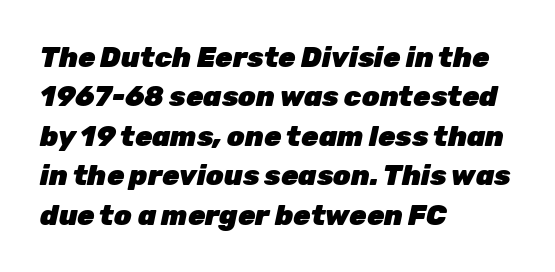
Only glyphs here, with clear space below each row. The face used here is rendered with its standard letterfit. The lines are quadded left. You could not count columns in this text — the font is proportionally spaced. Is the type slanted? Yes — the strokes lean at a clear angle.
